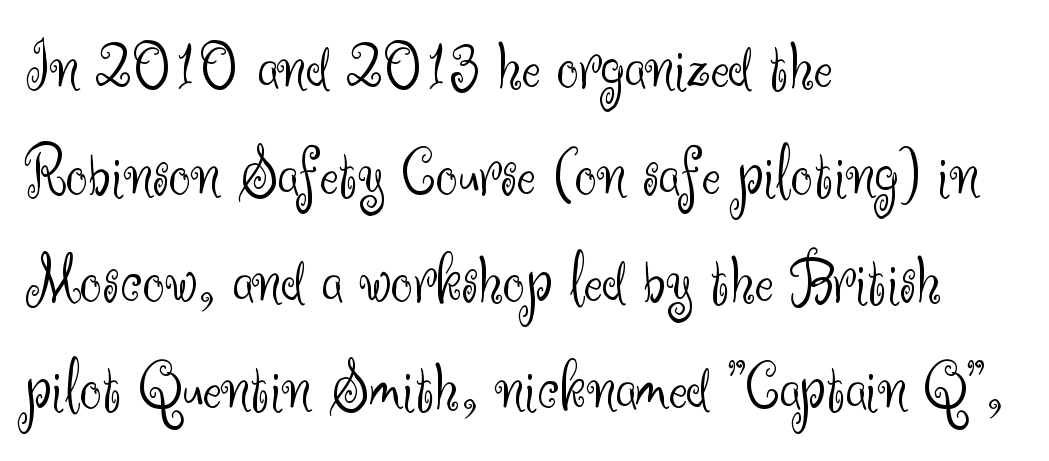
Q: Is the text bold? A: No.
Q: Is the text italic (slanted)? A: No, it is upright.
Q: Is the typeface a serif or a sans-serif typeface? A: Sans-serif.
Q: Is the text underlined? A: No.
Q: How is the paragraph aligned? A: Left-aligned.
Q: Is the spacing between letters normal or unusually wide? A: Normal.
Q: Is the spacing between lines tight, normal or loose? A: Normal.
Q: Width (condensed, normal, or wide)? A: Normal.
Q: Stroke contrast? A: Medium.
Q: x-height? A: Small.
Q: Monospaced? A: No.
